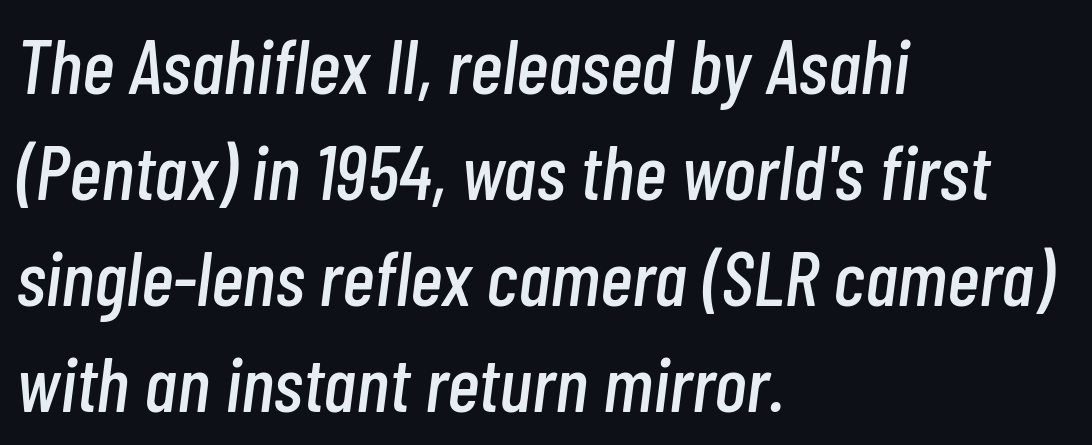
Q: Is the text italic (slanted)? A: Yes, it leans right by about 7 degrees.
Q: Is the text underlined? A: No.
Q: How is the paragraph aligned? A: Left-aligned.
Q: Is the spacing between letters normal or unusually wide? A: Normal.
Q: Is the spacing between lines tight, normal or loose? A: Normal.
Q: Width (condensed, normal, or wide)? A: Condensed.
Q: Stroke contrast? A: Low.
Q: x-height? A: Medium.
Q: Monospaced? A: No.
